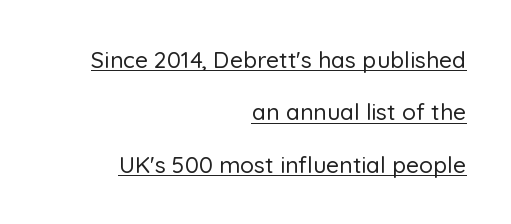
How would I describe the line gaps? Wide and relaxed. These characters rest on top of a visible drawn line. This sample uses an upright cut, with every glyph sitting square on the baseline. The typesetter chose a ragged-left arrangement here.
